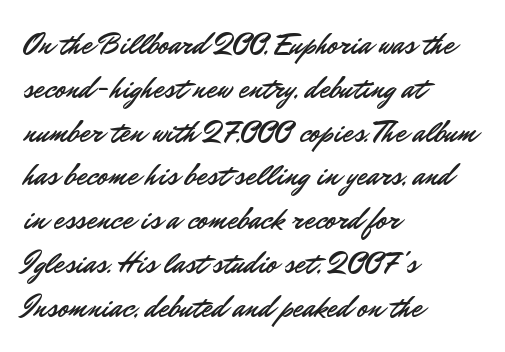
The image shows 30 px sans-serif type; set left-aligned, normal line spacing (1.46x), normal letter spacing, not underlined; low stroke contrast and a small x-height.
